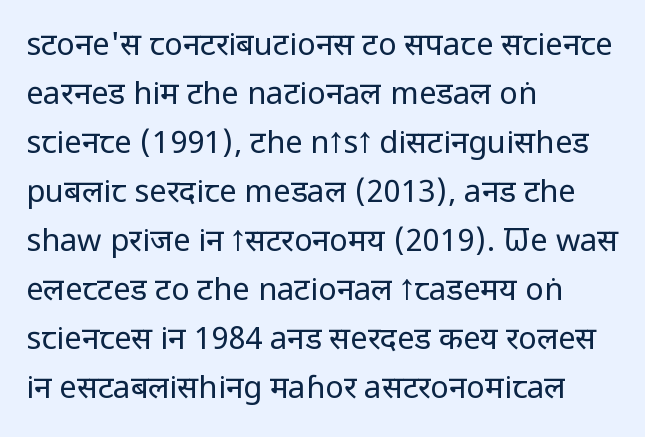
Q: Is the text bold? A: No.
Q: Is the text italic (slanted)? A: No, it is upright.
Q: Is the typeface a serif or a sans-serif typeface? A: Sans-serif.
Q: Is the text underlined? A: No.
Q: How is the paragraph aligned? A: Left-aligned.
Q: Is the spacing between letters normal or unusually wide? A: Normal.
Q: Is the spacing between lines tight, normal or loose? A: Normal.
Q: Width (condensed, normal, or wide)? A: Condensed.
Q: Stroke contrast? A: Low.
Q: x-height? A: Large.
Q: Monospaced? A: No.
